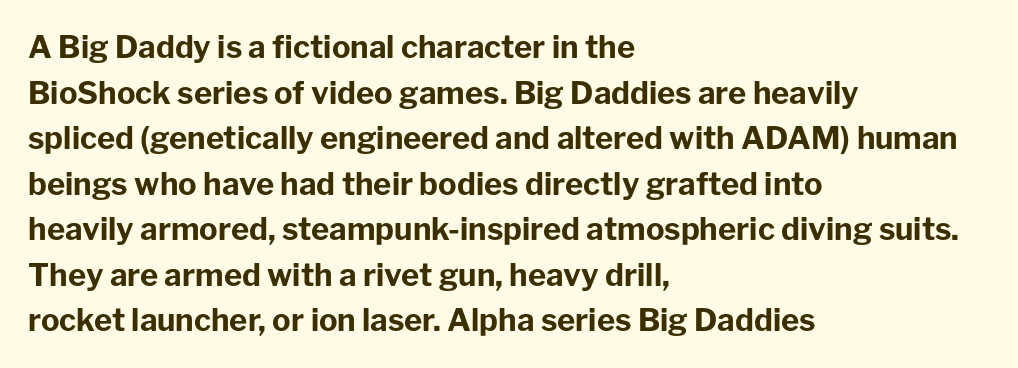
The image shows 31 px bold sans-serif type, upright; set left-aligned, normal line spacing (1.47x), normal letter spacing, not underlined; low stroke contrast and a medium x-height.
